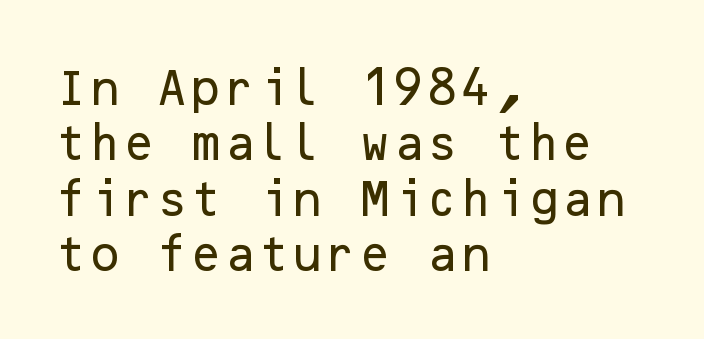
The image shows 39 px sans-serif type, upright; set left-aligned, normal line spacing (1.42x), normal letter spacing, not underlined; low stroke contrast and a medium x-height.
